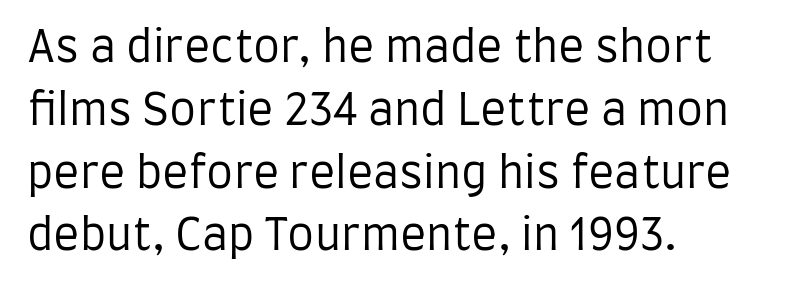
Stems here are at most as thick as an everyday book face. The text block is weighted toward the left margin, trailing off unevenly rightward. The letters advance in unequal steps, a hallmark of proportional type. The glyphs are unaccompanied by any horizontal stroke below them. Successive baselines arrive at the customary interval. Does extra space separate the letters? No, they use regular spacing.
